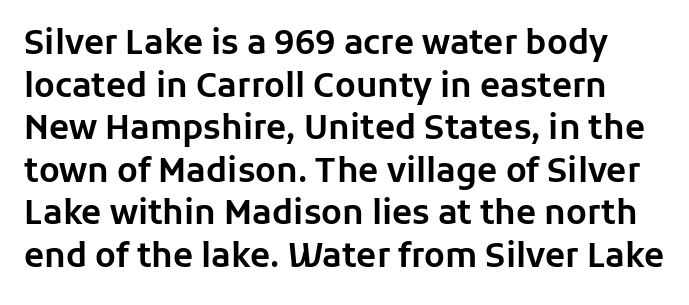
The tracking reads as untouched default to a designer's eye. This sample keeps an unexceptional amount of space between lines. No word sits above an underline. This is sans-serif lettering, the kind often seen on screens and signage.
